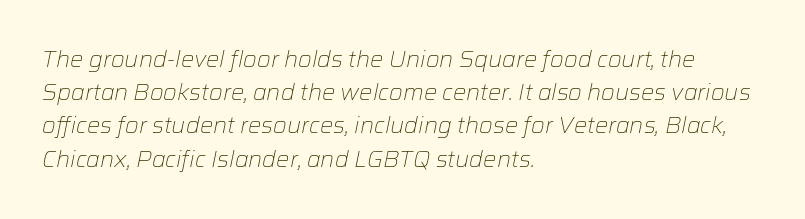
{"italic": "yes", "lean": "right", "slant_degrees": 12, "bold": "no", "underline": "no", "align": "left", "line_spacing": "normal", "line_spacing_ratio": 1.51, "letter_spacing": "normal", "letter_spacing_em": 0.0, "glyph_px": 22}
